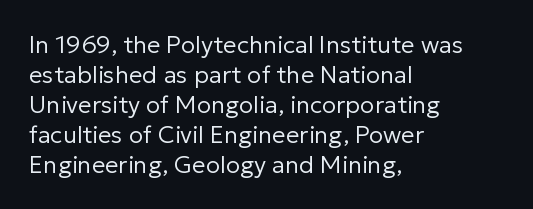
The image shows 24 px text type, upright; set left-aligned, normal line spacing (1.25x), normal letter spacing, not underlined.
